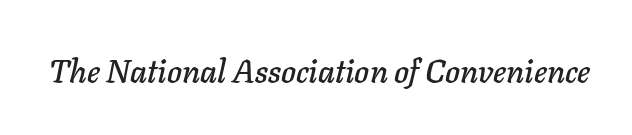
Q: Is the text italic (slanted)? A: Yes, it leans right by about 11 degrees.
Q: Is the text underlined? A: No.
Q: Is the spacing between letters normal or unusually wide? A: Normal.
Q: Width (condensed, normal, or wide)? A: Normal.
Q: Stroke contrast? A: Low.
Q: x-height? A: Medium.
Q: Monospaced? A: No.
